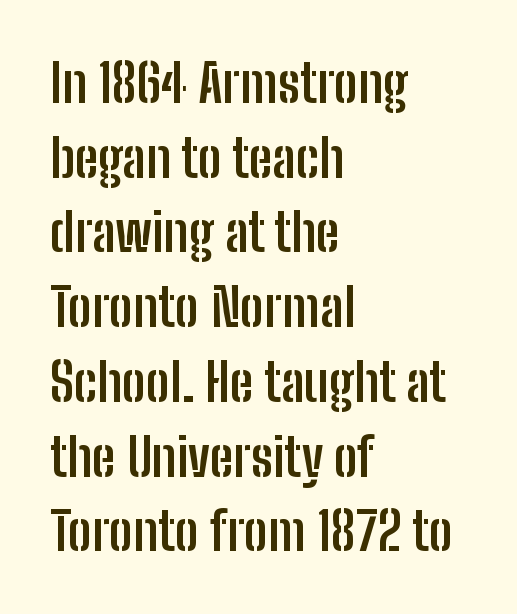
Q: Is the text bold? A: Yes.
Q: Is the text italic (slanted)? A: No, it is upright.
Q: Is the typeface a serif or a sans-serif typeface? A: Sans-serif.
Q: Is the text underlined? A: No.
Q: How is the paragraph aligned? A: Left-aligned.
Q: Is the spacing between letters normal or unusually wide? A: Normal.
Q: Is the spacing between lines tight, normal or loose? A: Normal.
Q: Width (condensed, normal, or wide)? A: Condensed.
Q: Stroke contrast? A: Low.
Q: x-height? A: Medium.
Q: Monospaced? A: No.
